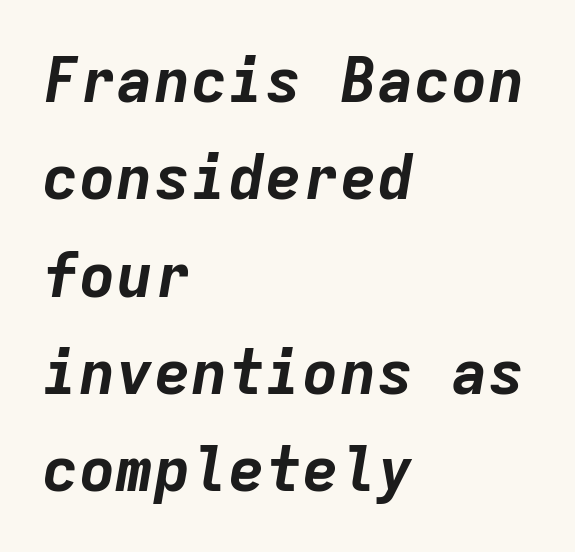
{"italic": "yes", "lean": "right", "slant_degrees": 9, "bold": "yes", "weight": "bold", "width": "normal", "stroke_contrast": "low", "x_height": "medium", "monospaced": "yes", "underline": "no", "align": "left", "line_spacing": "normal", "line_spacing_ratio": 1.57, "letter_spacing": "normal", "letter_spacing_em": 0.0, "glyph_px": 62}
